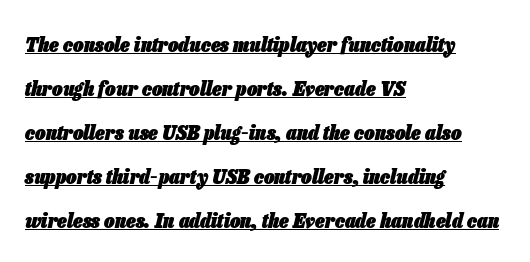
The image shows 21 px bold type, italic (leaning right); set left-aligned, loose line spacing (2.09x), normal letter spacing, underlined.
